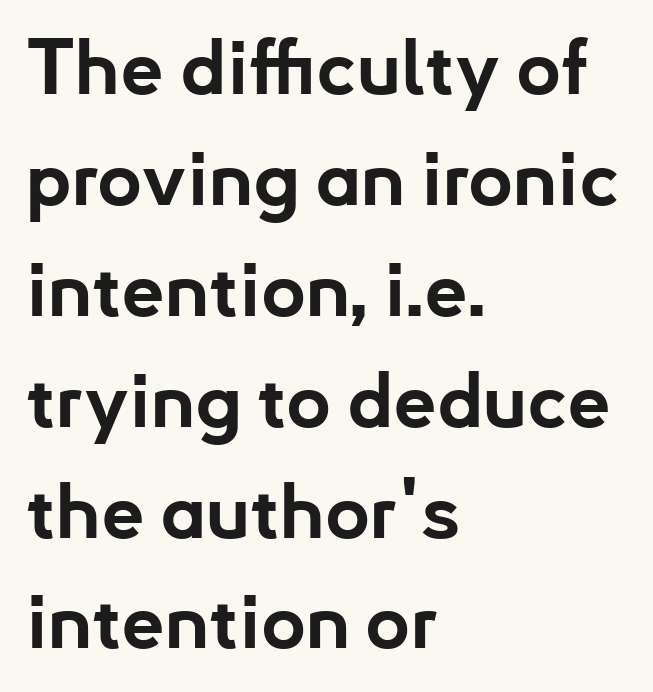
Q: Is the text bold? A: Yes.
Q: Is the text italic (slanted)? A: No, it is upright.
Q: Is the typeface a serif or a sans-serif typeface? A: Sans-serif.
Q: Is the text underlined? A: No.
Q: How is the paragraph aligned? A: Left-aligned.
Q: Is the spacing between letters normal or unusually wide? A: Normal.
Q: Is the spacing between lines tight, normal or loose? A: Normal.
Q: Width (condensed, normal, or wide)? A: Normal.
Q: Stroke contrast? A: Low.
Q: x-height? A: Small.
Q: Monospaced? A: No.
